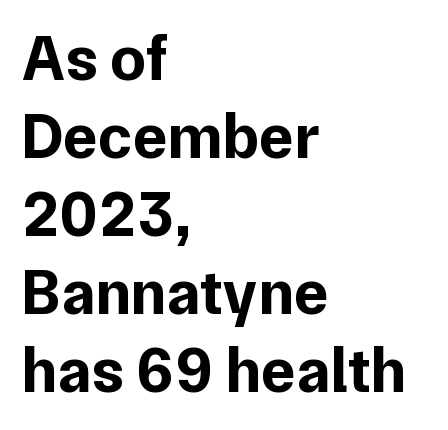
{"serif": "no", "italic": "no", "bold": "yes", "weight": "bold", "width": "normal", "stroke_contrast": "low", "x_height": "medium", "monospaced": "no", "underline": "no", "align": "left", "line_spacing_ratio": 1.22, "letter_spacing": "normal", "letter_spacing_em": 0.0, "glyph_px": 64}
